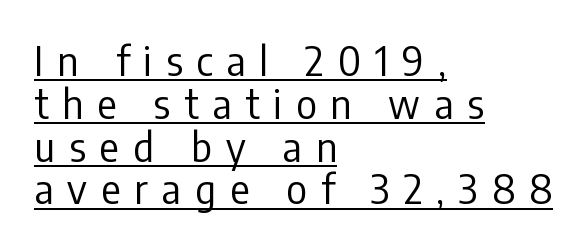
{"serif": "no", "italic": "no", "bold": "no", "weight": "regular", "width": "condensed", "stroke_contrast": "low", "x_height": "medium", "monospaced": "no", "underline": "yes", "align": "left", "line_spacing": "tight", "line_spacing_ratio": 1.07, "letter_spacing": "wide", "letter_spacing_em": 0.35, "glyph_px": 40}
